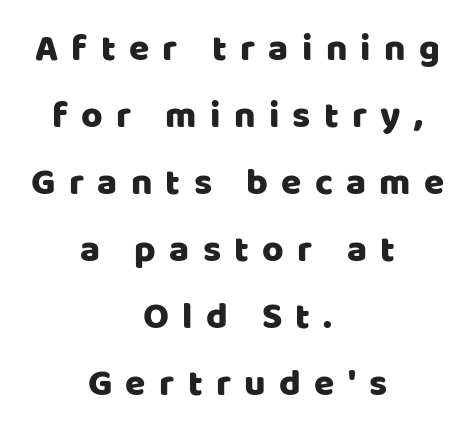
{"serif": "no", "italic": "no", "width": "normal", "stroke_contrast": "low", "x_height": "large", "monospaced": "no", "underline": "no", "align": "center", "line_spacing_ratio": 1.81, "letter_spacing": "wide", "letter_spacing_em": 0.36, "glyph_px": 37}
